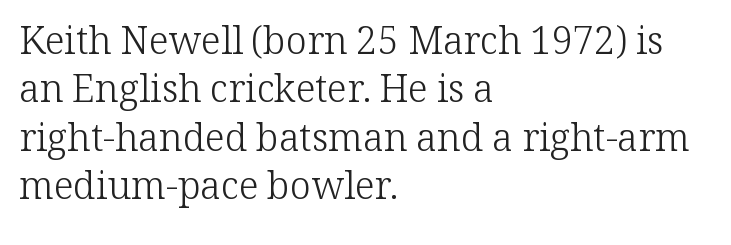
{"serif": "yes", "italic": "no", "bold": "no", "weight": "light", "width": "normal", "stroke_contrast": "low", "x_height": "medium", "monospaced": "no", "underline": "no", "align": "left", "line_spacing": "normal", "line_spacing_ratio": 1.27, "letter_spacing": "normal", "letter_spacing_em": 0.0, "glyph_px": 38}
